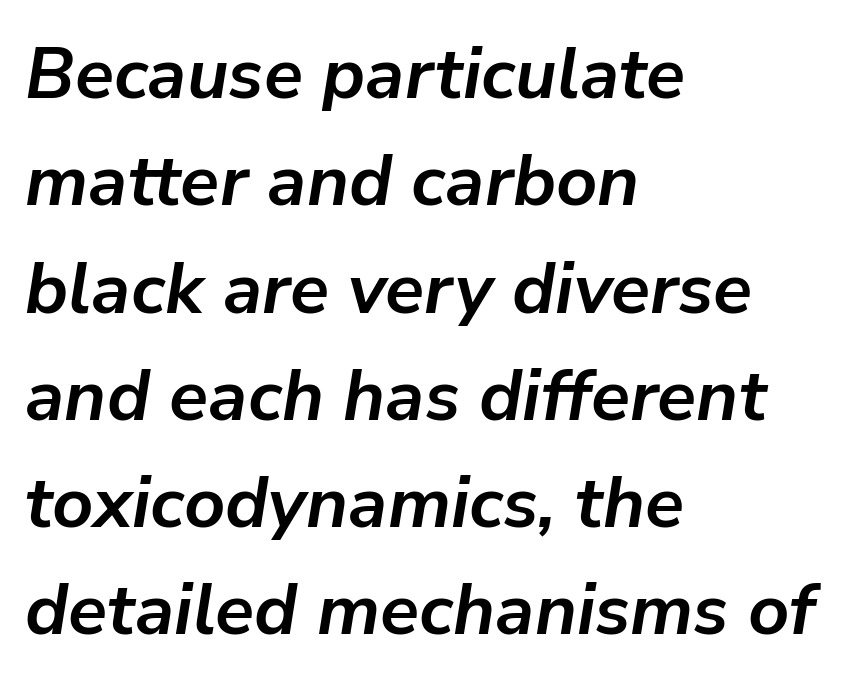
Q: Is the text bold? A: Yes.
Q: Is the text italic (slanted)? A: Yes, it leans right by about 9 degrees.
Q: Is the text underlined? A: No.
Q: How is the paragraph aligned? A: Left-aligned.
Q: Is the spacing between letters normal or unusually wide? A: Normal.
Q: Is the spacing between lines tight, normal or loose? A: Normal.
Q: Width (condensed, normal, or wide)? A: Normal.
Q: Stroke contrast? A: Low.
Q: x-height? A: Medium.
Q: Monospaced? A: No.
